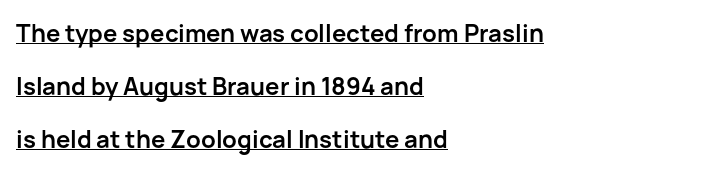
Upright lettering throughout. Students, observe: this is what heavily led, spacious text looks like. How heavy is the stroke? Heavy — this is a bold. Students, observe the line beneath the letters — that is underlining.
